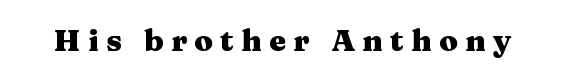
The image shows 30 px heavy, wide serif type, upright; set unusually wide letter spacing (+0.25 em), not underlined; medium stroke contrast and a medium x-height.
